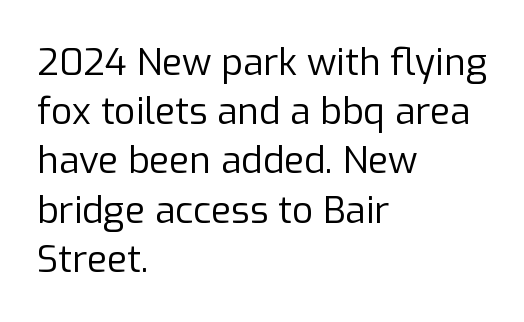
Q: Is the text bold? A: No.
Q: Is the text italic (slanted)? A: No, it is upright.
Q: Is the typeface a serif or a sans-serif typeface? A: Sans-serif.
Q: Is the text underlined? A: No.
Q: How is the paragraph aligned? A: Left-aligned.
Q: Is the spacing between letters normal or unusually wide? A: Normal.
Q: Is the spacing between lines tight, normal or loose? A: Normal.
Q: Width (condensed, normal, or wide)? A: Normal.
Q: Stroke contrast? A: Low.
Q: x-height? A: Medium.
Q: Monospaced? A: No.
